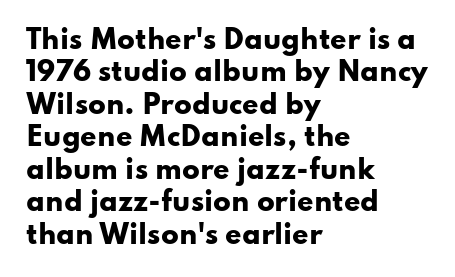
Interline gaps are of average width in this sample. Words float on clear page, feet unadorned. Weight check: bold — yes, fully. These lines were composed using upright roman letters.
